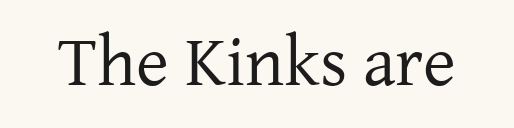
The image shows 71 px regular-weight serif type, upright; set normal letter spacing, not underlined; low stroke contrast and a medium x-height.
